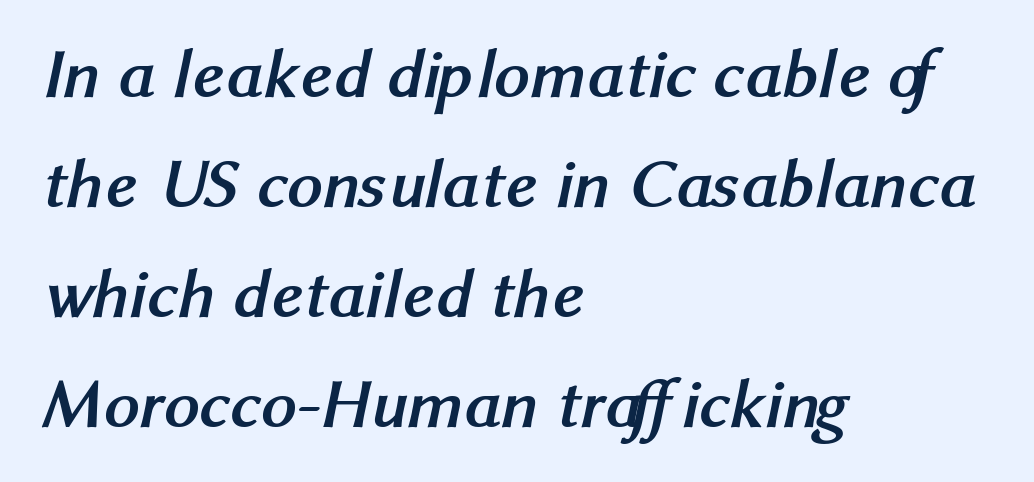
Q: Is the text bold? A: Yes.
Q: Is the typeface a serif or a sans-serif typeface? A: Sans-serif.
Q: Is the text underlined? A: No.
Q: How is the paragraph aligned? A: Left-aligned.
Q: Is the spacing between letters normal or unusually wide? A: Normal.
Q: Is the spacing between lines tight, normal or loose? A: Normal.
Q: Width (condensed, normal, or wide)? A: Normal.
Q: Stroke contrast? A: Medium.
Q: x-height? A: Medium.
Q: Monospaced? A: No.
